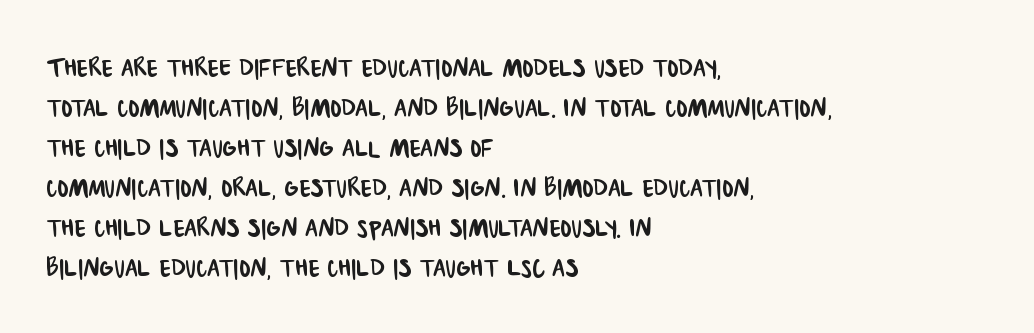
Q: Is the typeface a serif or a sans-serif typeface? A: Sans-serif.
Q: Is the text underlined? A: No.
Q: How is the paragraph aligned? A: Left-aligned.
Q: Is the spacing between letters normal or unusually wide? A: Normal.
Q: Width (condensed, normal, or wide)? A: Condensed.
Q: Stroke contrast? A: Low.
Q: x-height? A: Large.
Q: Monospaced? A: No.
